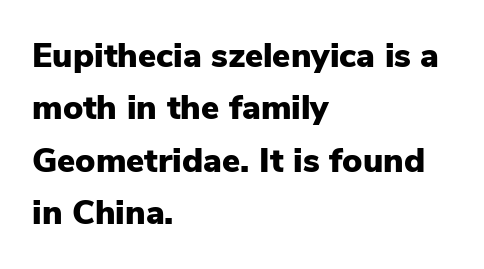
Q: Is the text bold? A: Yes.
Q: Is the text italic (slanted)? A: No, it is upright.
Q: Is the typeface a serif or a sans-serif typeface? A: Sans-serif.
Q: Is the text underlined? A: No.
Q: How is the paragraph aligned? A: Left-aligned.
Q: Is the spacing between letters normal or unusually wide? A: Normal.
Q: Is the spacing between lines tight, normal or loose? A: Normal.
Q: Width (condensed, normal, or wide)? A: Normal.
Q: Stroke contrast? A: Low.
Q: x-height? A: Medium.
Q: Monospaced? A: No.
